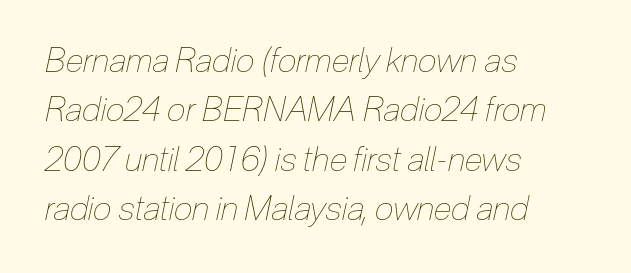
Heaviness? Minimal to ordinary, like unemphasized prose. Each row of text sits above clean, open space. Rendered with sloped, italic letterforms. These lines are rendered in a variable-pitch font.
